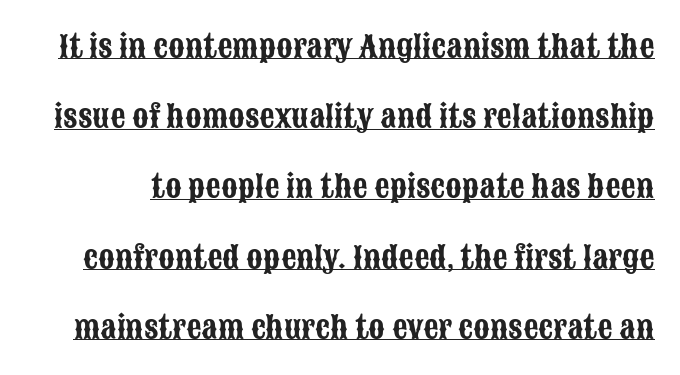
Glyph-to-glyph distance matches everyday printed text. Posture: upright roman. The designer went with a sans here, leaving each stem footless. The specimen includes a rule beneath the text block's lines.
